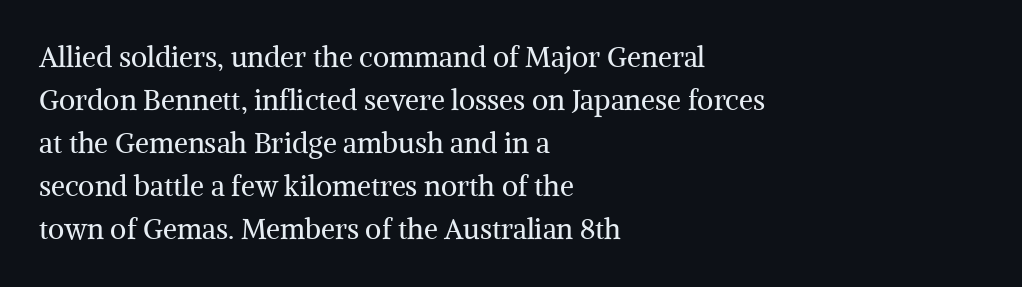
A roman cut, with each character standing at attention. Character widths vary here, with narrow letters taking less room than wide ones. This rendering employs a face with finishing strokes, i.e., a serif. The lines in this sample share a left origin and differ only in where they stop. The face used here is rendered with its standard letterfit. Does the leading feel generous? No, just average.
